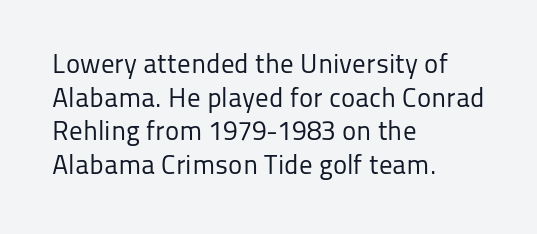
Q: Is the text bold? A: No.
Q: Is the text italic (slanted)? A: No, it is upright.
Q: Is the text underlined? A: No.
Q: How is the paragraph aligned? A: Left-aligned.
Q: Is the spacing between letters normal or unusually wide? A: Normal.
Q: Is the spacing between lines tight, normal or loose? A: Normal.
